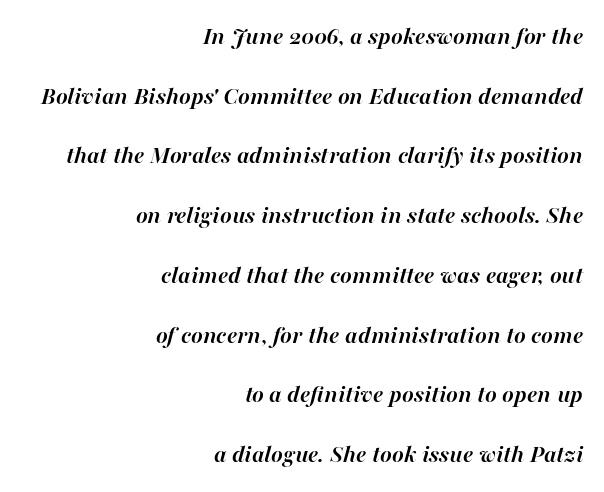
{"italic": "yes", "lean": "right", "slant_degrees": 16, "bold": "yes", "underline": "no", "align": "right", "line_spacing": "loose", "line_spacing_ratio": 2.39, "letter_spacing": "normal", "letter_spacing_em": 0.0, "glyph_px": 25}
